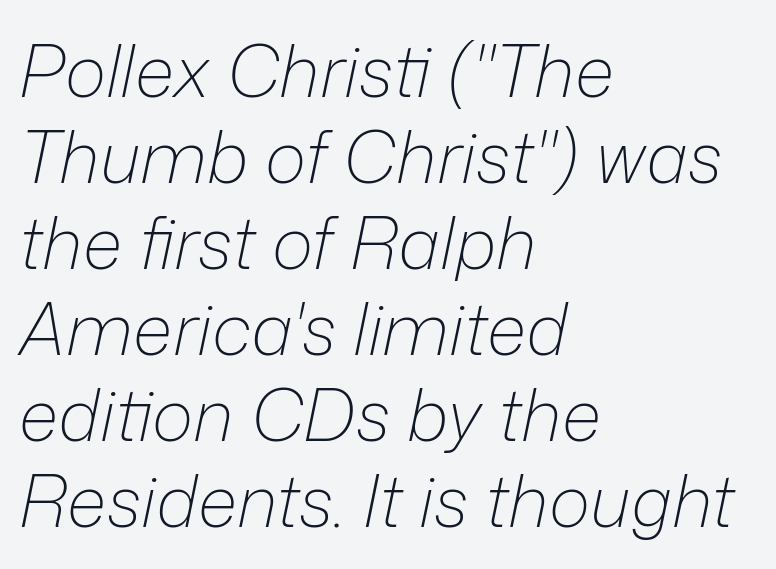
{"italic": "yes", "lean": "right", "slant_degrees": 12, "bold": "no", "weight": "light", "width": "normal", "stroke_contrast": "low", "x_height": "medium", "monospaced": "no", "underline": "no", "align": "left", "line_spacing_ratio": 1.21, "letter_spacing": "normal", "letter_spacing_em": 0.0, "glyph_px": 71}
